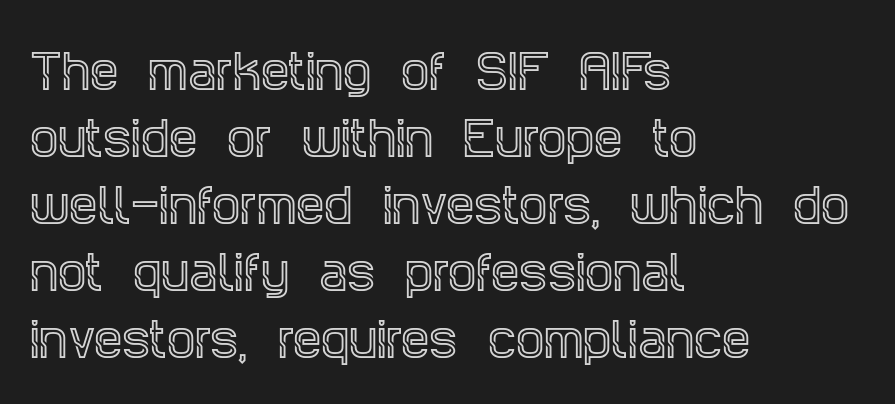
Q: Is the text italic (slanted)? A: No, it is upright.
Q: Is the typeface a serif or a sans-serif typeface? A: Serif.
Q: Is the text underlined? A: No.
Q: How is the paragraph aligned? A: Left-aligned.
Q: Is the spacing between letters normal or unusually wide? A: Normal.
Q: Is the spacing between lines tight, normal or loose? A: Normal.
Q: Width (condensed, normal, or wide)? A: Condensed.
Q: x-height? A: Large.
Q: Monospaced? A: No.
